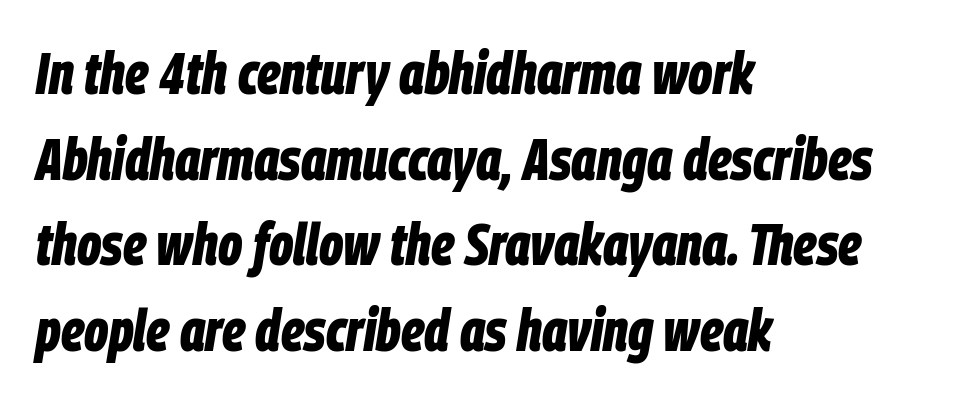
The image shows 59 px bold, condensed type, italic (leaning right); set left-aligned, normal line spacing (1.45x), normal letter spacing, not underlined; low stroke contrast and a large x-height.
